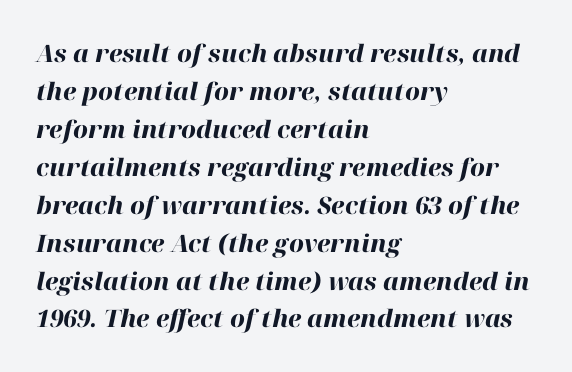
The image shows 24 px bold type, italic (leaning right); set left-aligned, normal line spacing (1.58x), normal letter spacing, not underlined.
